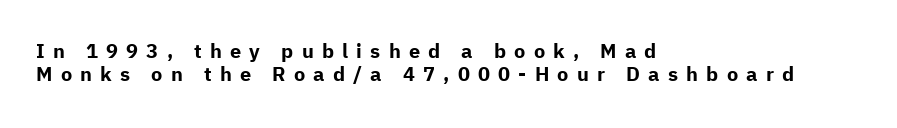
{"italic": "no", "bold": "yes", "underline": "no", "align": "left", "line_spacing_ratio": 1.17, "letter_spacing": "wide", "letter_spacing_em": 0.41, "glyph_px": 20}
